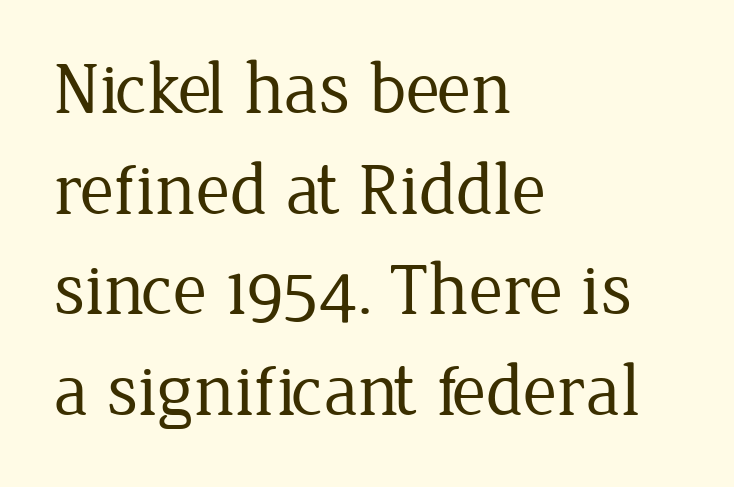
{"serif": "yes", "italic": "no", "bold": "no", "weight": "regular", "width": "normal", "stroke_contrast": "low", "x_height": "medium", "monospaced": "no", "underline": "no", "align": "left", "line_spacing": "normal", "line_spacing_ratio": 1.36, "letter_spacing": "normal", "letter_spacing_em": 0.0, "glyph_px": 74}
